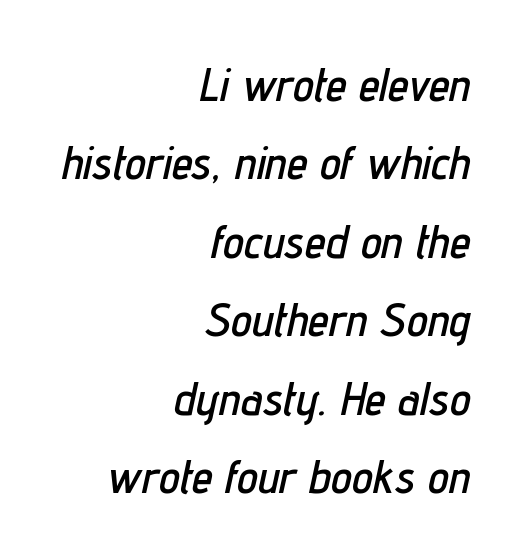
Q: Is the text italic (slanted)? A: Yes, it leans right by about 12 degrees.
Q: Is the text underlined? A: No.
Q: How is the paragraph aligned? A: Right-aligned.
Q: Is the spacing between letters normal or unusually wide? A: Normal.
Q: Is the spacing between lines tight, normal or loose? A: Normal.
Q: Width (condensed, normal, or wide)? A: Condensed.
Q: Stroke contrast? A: Low.
Q: x-height? A: Medium.
Q: Monospaced? A: No.
